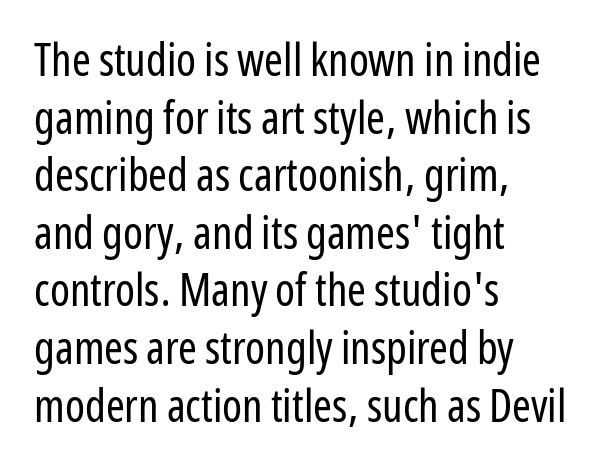
The image shows 45 px regular-weight, condensed sans-serif type, upright; set left-aligned, normal line spacing (1.28x), normal letter spacing, not underlined; low stroke contrast and a medium x-height.
